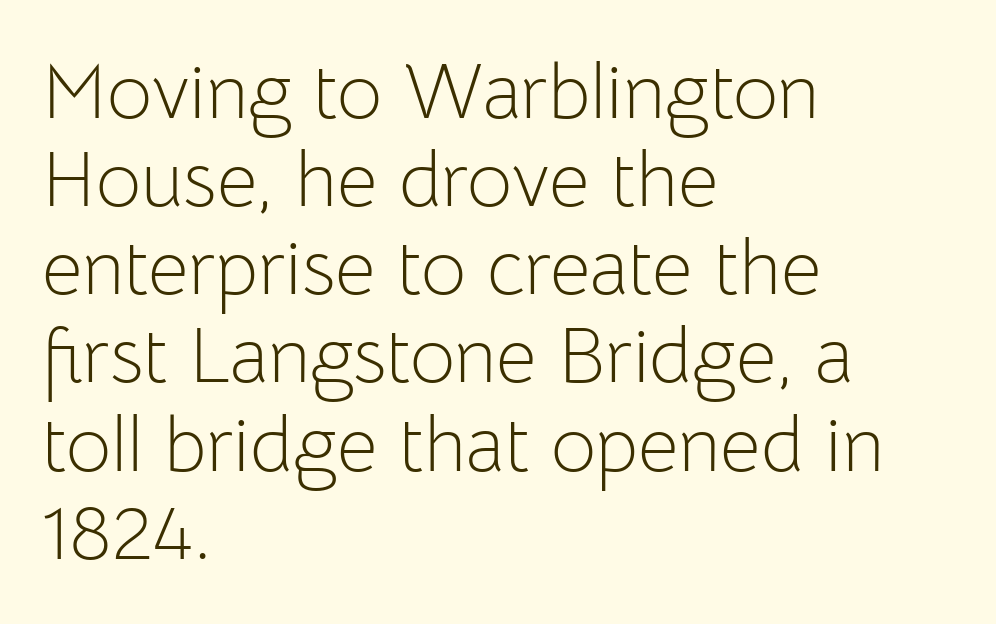
{"serif": "no", "italic": "no", "bold": "no", "weight": "light", "width": "normal", "stroke_contrast": "low", "x_height": "medium", "monospaced": "no", "underline": "no", "align": "left", "line_spacing": "tight", "line_spacing_ratio": 1.13, "letter_spacing": "normal", "letter_spacing_em": 0.0, "glyph_px": 78}
